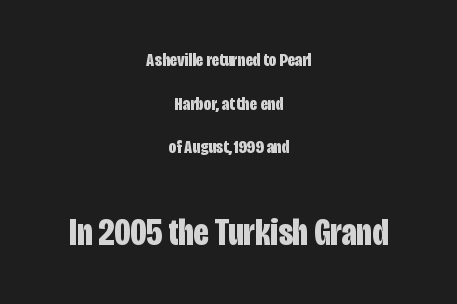
{"serif": "no", "italic": "no", "bold": "yes", "weight": "bold", "width": "condensed", "stroke_contrast": "low", "x_height": "large", "monospaced": "no", "underline": "no", "align": "center", "line_spacing": "loose", "line_spacing_ratio": 2.29, "letter_spacing": "normal", "letter_spacing_em": 0.0, "larger_block": "second", "size_ratio": 2.0, "glyph_px": 38}
